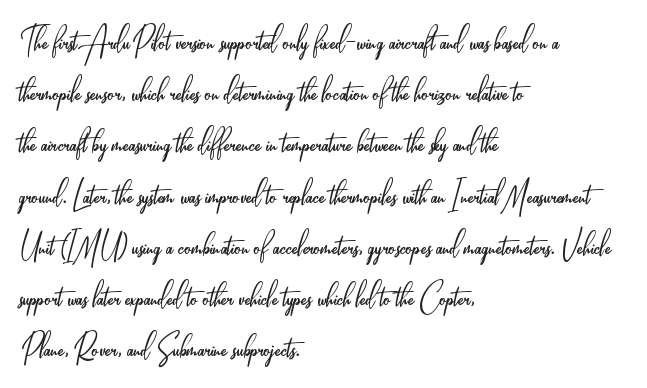
Q: Is the text bold? A: No.
Q: Is the text italic (slanted)? A: Yes.
Q: Is the typeface a serif or a sans-serif typeface? A: Sans-serif.
Q: Is the text underlined? A: No.
Q: How is the paragraph aligned? A: Left-aligned.
Q: Is the spacing between letters normal or unusually wide? A: Normal.
Q: Is the spacing between lines tight, normal or loose? A: Normal.
Q: Width (condensed, normal, or wide)? A: Condensed.
Q: Stroke contrast? A: Low.
Q: x-height? A: Small.
Q: Monospaced? A: No.
